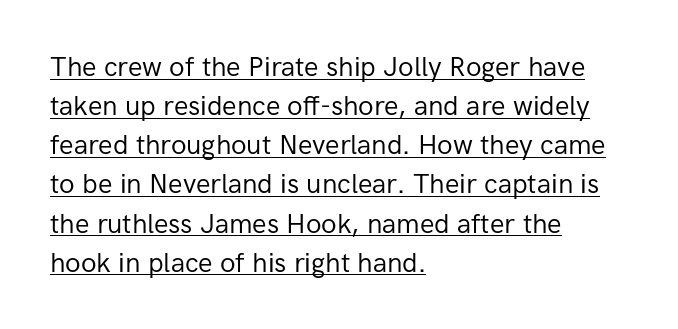
{"italic": "no", "bold": "no", "underline": "yes", "align": "left", "line_spacing": "normal", "line_spacing_ratio": 1.45, "letter_spacing": "normal", "letter_spacing_em": 0.0, "glyph_px": 27}
